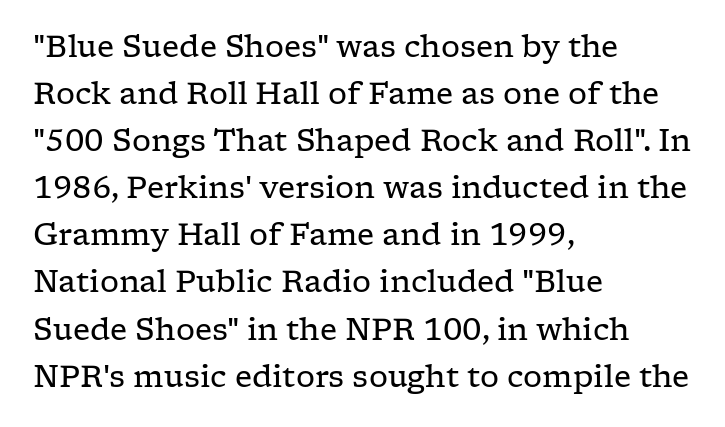
Q: Is the text bold? A: No.
Q: Is the text italic (slanted)? A: No, it is upright.
Q: Is the typeface a serif or a sans-serif typeface? A: Serif.
Q: Is the text underlined? A: No.
Q: How is the paragraph aligned? A: Left-aligned.
Q: Is the spacing between letters normal or unusually wide? A: Normal.
Q: Is the spacing between lines tight, normal or loose? A: Normal.
Q: Width (condensed, normal, or wide)? A: Wide.
Q: Stroke contrast? A: Low.
Q: x-height? A: Medium.
Q: Monospaced? A: No.
